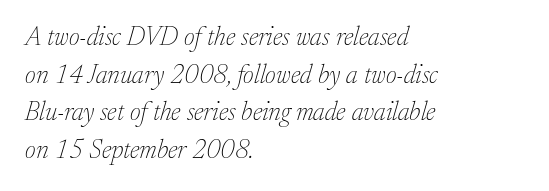
The image shows 26 px text type, italic (leaning right); set left-aligned, normal line spacing (1.45x), normal letter spacing, not underlined.
